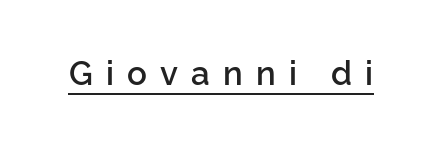
Q: Is the text bold? A: Semi-bold.
Q: Is the text italic (slanted)? A: No, it is upright.
Q: Is the typeface a serif or a sans-serif typeface? A: Sans-serif.
Q: Is the text underlined? A: Yes.
Q: Is the spacing between letters normal or unusually wide? A: Unusually wide.
Q: Width (condensed, normal, or wide)? A: Normal.
Q: Stroke contrast? A: Low.
Q: x-height? A: Medium.
Q: Monospaced? A: No.
